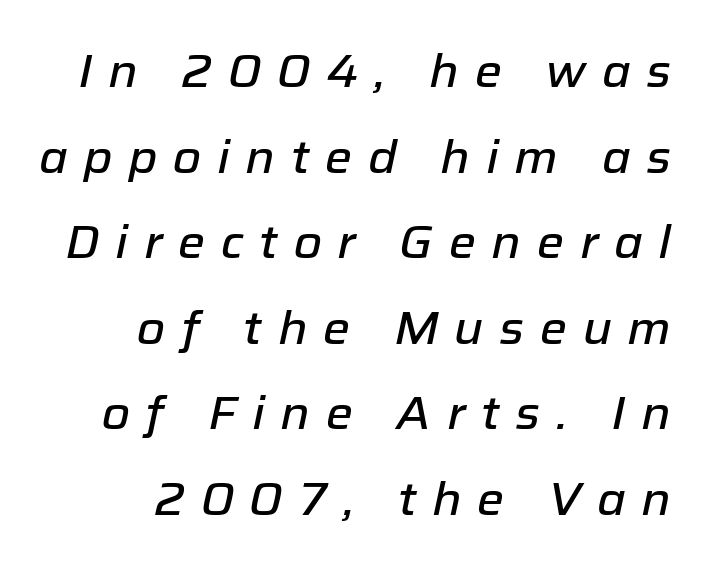
Looking at the ascenders, they clearly lean. Check under the words: just untouched page. Note the varied advance widths — an 'i' is clearly narrower than an 'm'. Each word looks stretched out because of the extra space between its letters. Which margin do the lines hug? The right one — the left edge is uneven.
